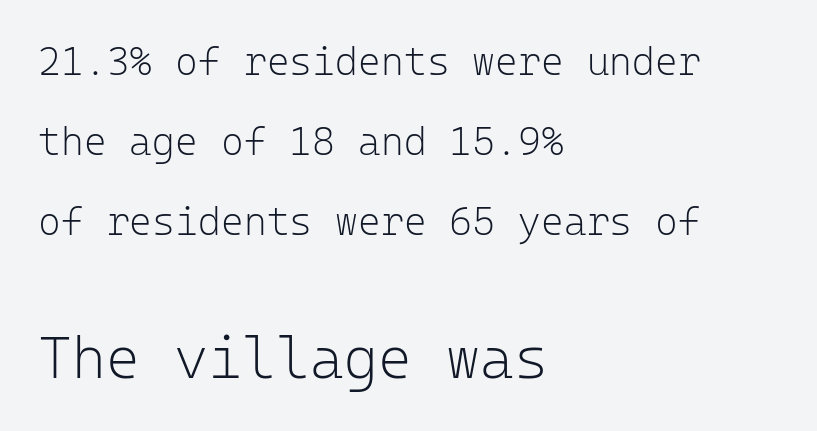
{"serif": "no", "italic": "no", "bold": "no", "weight": "light", "width": "normal", "stroke_contrast": "low", "x_height": "medium", "monospaced": "yes", "underline": "no", "align": "left", "line_spacing": "loose", "line_spacing_ratio": 2.05, "letter_spacing": "normal", "letter_spacing_em": 0.0, "larger_block": "second", "size_ratio": 1.49, "glyph_px": 58}
